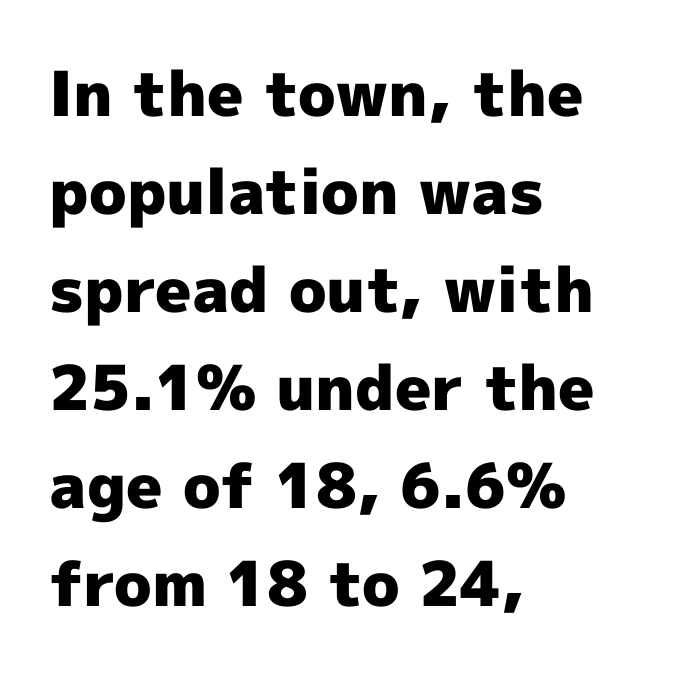
The image shows 62 px heavy sans-serif type, upright; set left-aligned, normal line spacing (1.58x), normal letter spacing, not underlined; a medium x-height.
